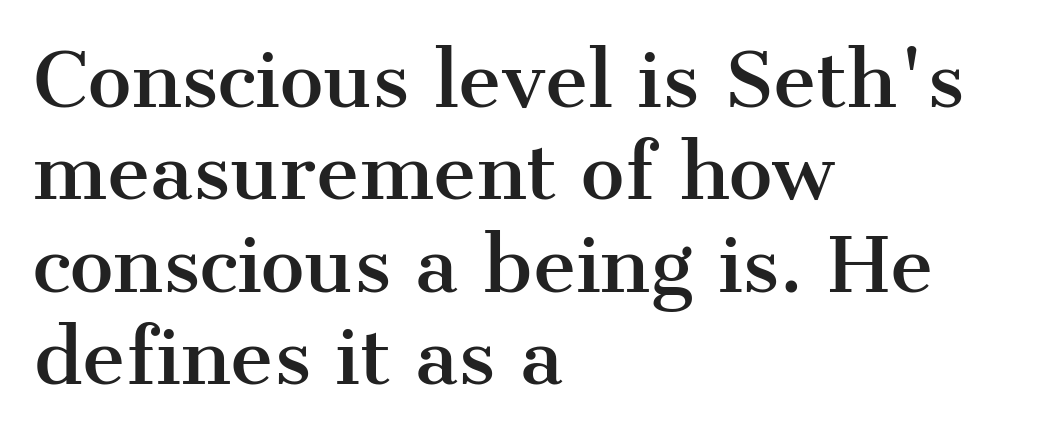
The image shows 74 px serif type, upright; set left-aligned, normal line spacing (1.25x), normal letter spacing, not underlined; medium stroke contrast and a medium x-height.
